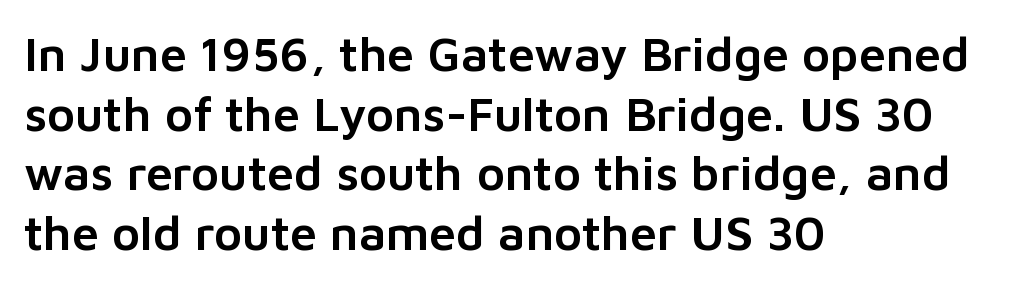
{"serif": "no", "italic": "no", "width": "normal", "stroke_contrast": "low", "x_height": "medium", "monospaced": "no", "underline": "no", "align": "left", "line_spacing_ratio": 1.24, "letter_spacing": "normal", "letter_spacing_em": 0.0, "glyph_px": 48}
